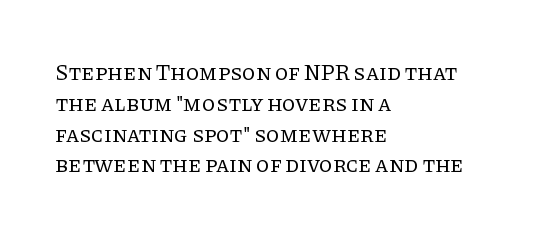
{"italic": "no", "bold": "no", "underline": "no", "align": "left", "line_spacing": "normal", "line_spacing_ratio": 1.4, "letter_spacing": "normal", "letter_spacing_em": 0.0, "glyph_px": 22}
